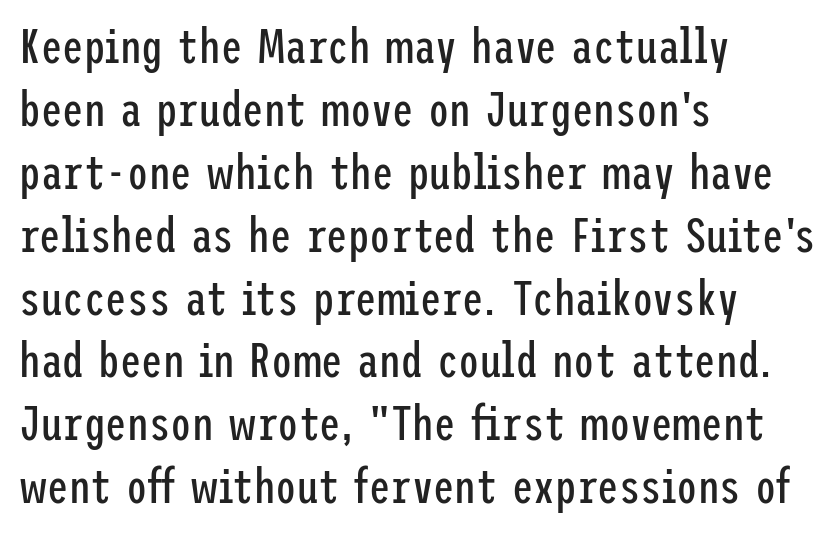
Q: Is the text bold? A: No.
Q: Is the text italic (slanted)? A: No, it is upright.
Q: Is the typeface a serif or a sans-serif typeface? A: Sans-serif.
Q: Is the text underlined? A: No.
Q: How is the paragraph aligned? A: Left-aligned.
Q: Is the spacing between letters normal or unusually wide? A: Normal.
Q: Is the spacing between lines tight, normal or loose? A: Normal.
Q: Width (condensed, normal, or wide)? A: Condensed.
Q: Stroke contrast? A: Low.
Q: x-height? A: Medium.
